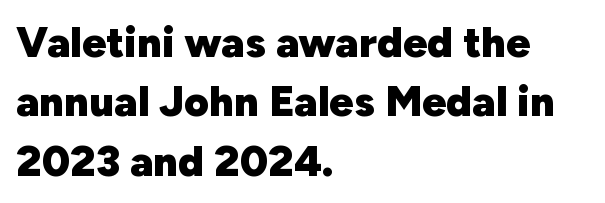
{"serif": "no", "italic": "no", "bold": "yes", "weight": "heavy", "width": "normal", "stroke_contrast": "low", "x_height": "medium", "monospaced": "no", "underline": "no", "align": "left", "line_spacing": "normal", "line_spacing_ratio": 1.38, "letter_spacing": "normal", "letter_spacing_em": 0.0, "glyph_px": 43}
